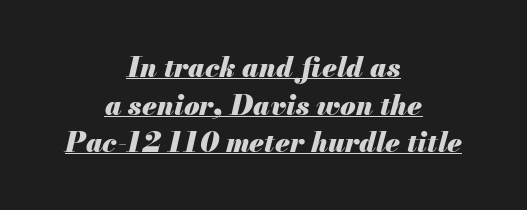
Q: Is the text bold? A: Yes.
Q: Is the text italic (slanted)? A: Yes, it leans right by about 13 degrees.
Q: Is the text underlined? A: Yes.
Q: How is the paragraph aligned? A: Centered.
Q: Is the spacing between letters normal or unusually wide? A: Normal.
Q: Is the spacing between lines tight, normal or loose? A: Normal.
Q: Width (condensed, normal, or wide)? A: Normal.
Q: Stroke contrast? A: Medium.
Q: x-height? A: Small.
Q: Monospaced? A: No.
